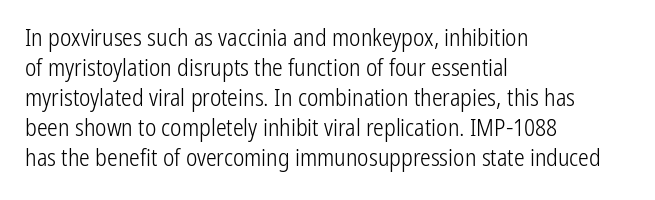
Q: Is the text bold? A: No.
Q: Is the text italic (slanted)? A: No, it is upright.
Q: Is the text underlined? A: No.
Q: How is the paragraph aligned? A: Left-aligned.
Q: Is the spacing between letters normal or unusually wide? A: Normal.
Q: Is the spacing between lines tight, normal or loose? A: Normal.
